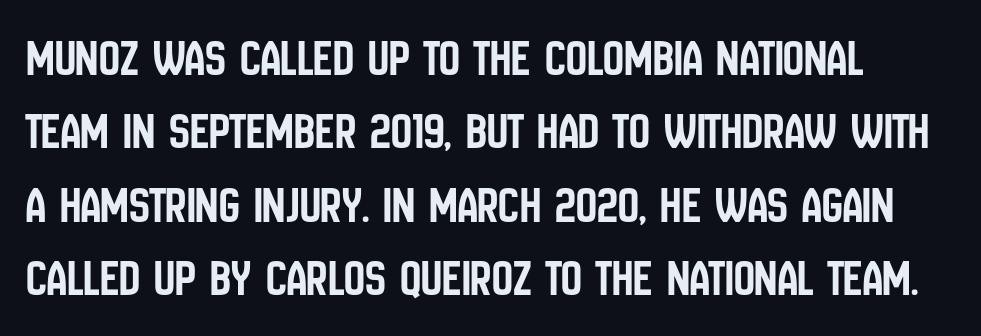
Q: Is the text italic (slanted)? A: No, it is upright.
Q: Is the typeface a serif or a sans-serif typeface? A: Sans-serif.
Q: Is the text underlined? A: No.
Q: Is the spacing between letters normal or unusually wide? A: Normal.
Q: Is the spacing between lines tight, normal or loose? A: Normal.
Q: Width (condensed, normal, or wide)? A: Condensed.
Q: Stroke contrast? A: Low.
Q: x-height? A: Large.
Q: Monospaced? A: No.
